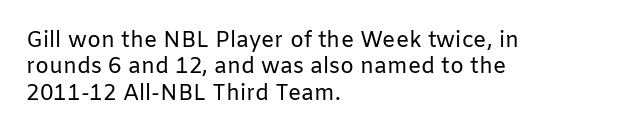
The image shows 22 px text type, upright; set left-aligned, line spacing 1.2x, normal letter spacing, not underlined.
